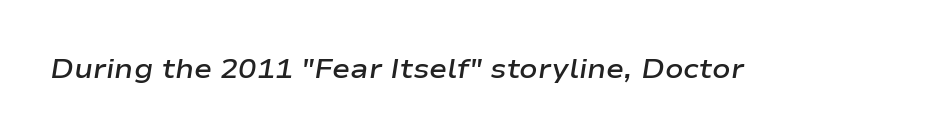
{"italic": "yes", "lean": "right", "slant_degrees": 9, "bold": "semi", "underline": "no", "letter_spacing": "normal", "letter_spacing_em": 0.0, "glyph_px": 27}
